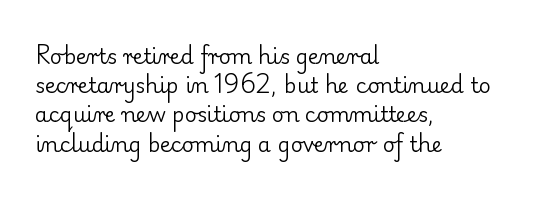
Tracking here is standard; glyphs follow each other at the usual distance. Heft: none added — not bold. These lines are set flush left with a ragged right edge. The letters stand straight up with perfectly vertical stems. Has an underline been added? It has not.
